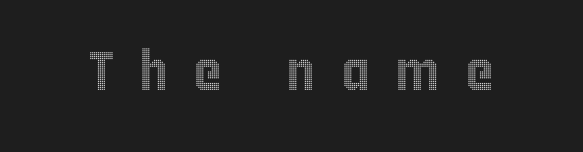
The typography opts for an upright posture over an oblique one. A typesetter would call this heavily tracked-out type. Glance below the letters and you will spot only blank space. Proportional: the letters do not fall into vertical columns.
